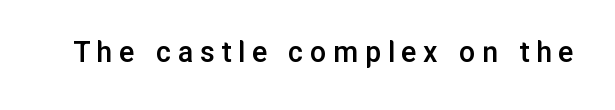
The image shows 32 px semibold sans-serif type, upright; set unusually wide letter spacing (+0.21 em), not underlined; low stroke contrast and a medium x-height.
